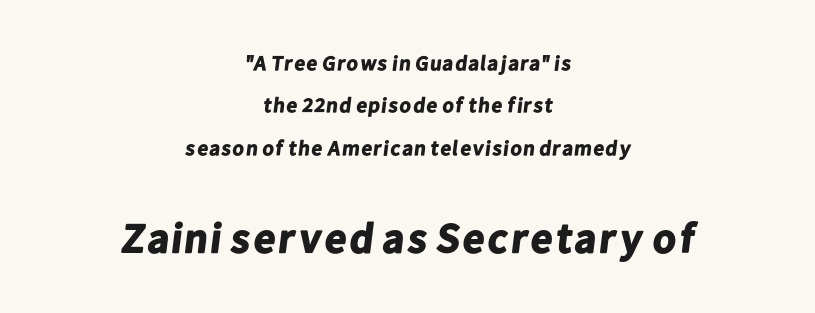
Is the type bold? Yes — the strokes are clearly thick and heavy. The face used here is proportionally spaced, like ordinary book or web type. The rendering enlarges the type as you move from the upper chunk to the lower. In terms of leading, this rendering errs on the spacious side. Quick note: underline off.
